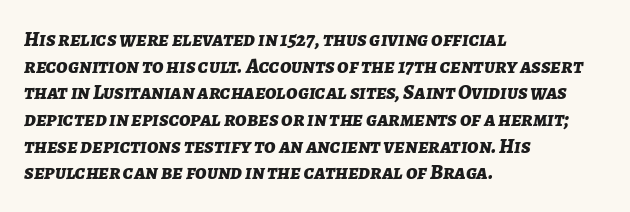
Q: Is the text bold? A: Yes.
Q: Is the text italic (slanted)? A: Yes, it leans right by about 7 degrees.
Q: Is the text underlined? A: No.
Q: How is the paragraph aligned? A: Left-aligned.
Q: Is the spacing between letters normal or unusually wide? A: Normal.
Q: Is the spacing between lines tight, normal or loose? A: Normal.
